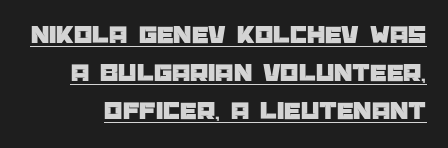
The image shows 26 px text type, upright; set normal line spacing (1.47x), normal letter spacing, underlined.
